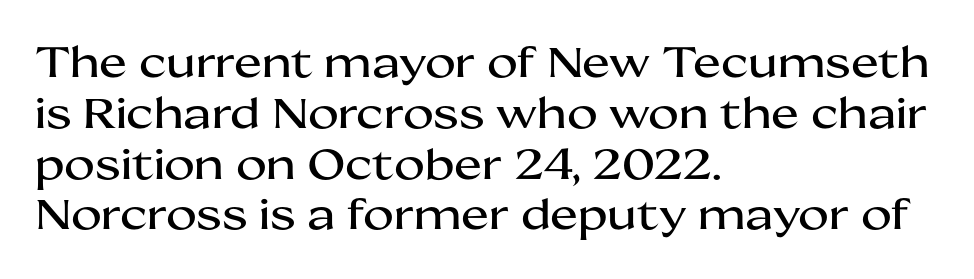
The image shows 42 px wide type, upright; set left-aligned, line spacing 1.21x, normal letter spacing, not underlined; medium stroke contrast and a medium x-height.
